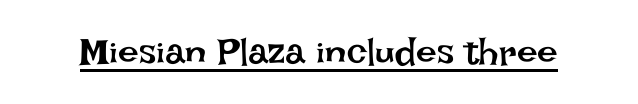
The rendering uses the underline text-decoration. Caption: standard tracking, unaltered. You could not count columns in this text — the font is proportionally spaced. On a weight scale, this lands at 450 or below. Quick note: not italic, upright.
